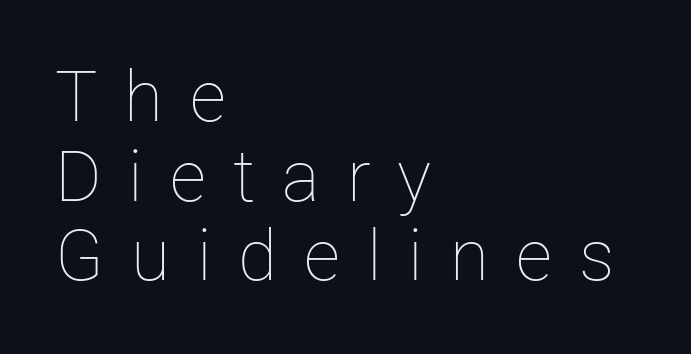
{"italic": "no", "bold": "no", "weight": "thin", "width": "normal", "stroke_contrast": "low", "x_height": "medium", "monospaced": "no", "underline": "no", "align": "left", "line_spacing": "tight", "line_spacing_ratio": 1.12, "letter_spacing": "wide", "letter_spacing_em": 0.38, "glyph_px": 71}
